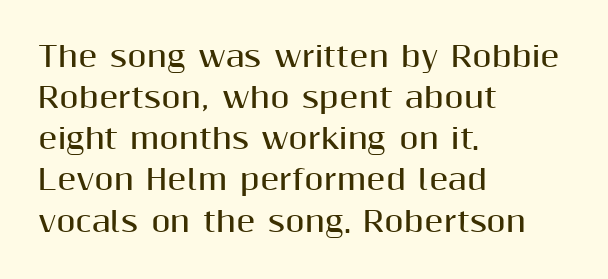
The image shows 28 px bold sans-serif type, upright; set left-aligned, normal line spacing (1.47x), normal letter spacing, not underlined; medium stroke contrast and a medium x-height.
